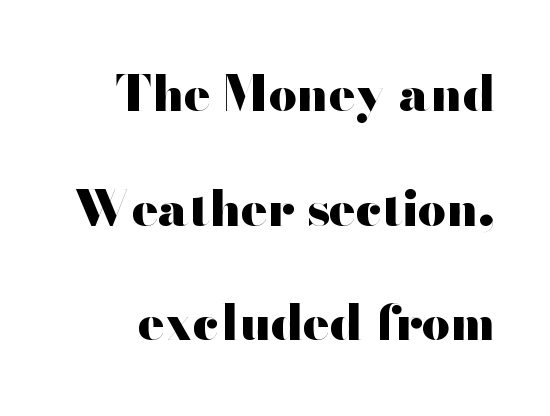
{"serif": "no", "italic": "no", "bold": "yes", "weight": "heavy", "width": "wide", "stroke_contrast": "high", "x_height": "small", "monospaced": "no", "underline": "no", "line_spacing": "loose", "line_spacing_ratio": 2.34, "letter_spacing": "normal", "letter_spacing_em": 0.0, "glyph_px": 49}
